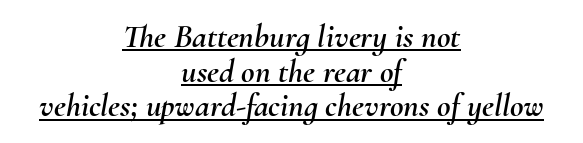
Q: Is the text italic (slanted)? A: Yes, it leans right by about 10 degrees.
Q: Is the text underlined? A: Yes.
Q: How is the paragraph aligned? A: Centered.
Q: Is the spacing between letters normal or unusually wide? A: Normal.
Q: Is the spacing between lines tight, normal or loose? A: Tight.
Q: Width (condensed, normal, or wide)? A: Normal.
Q: Stroke contrast? A: Medium.
Q: x-height? A: Small.
Q: Monospaced? A: No.
